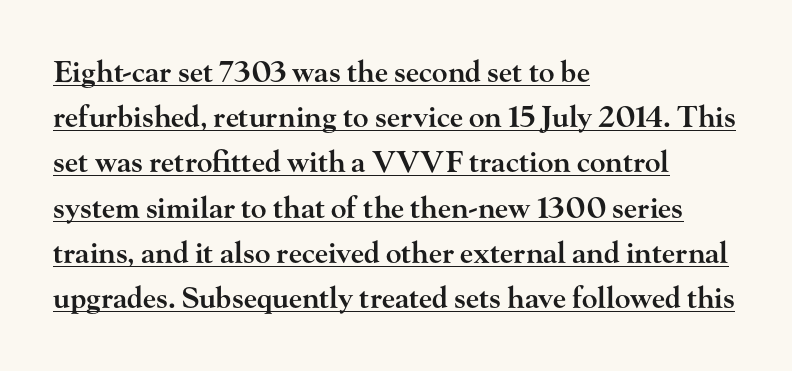
The image shows 29 px semibold, wide serif type, upright; set left-aligned, normal line spacing (1.56x), normal letter spacing, underlined; high stroke contrast and a small x-height.
